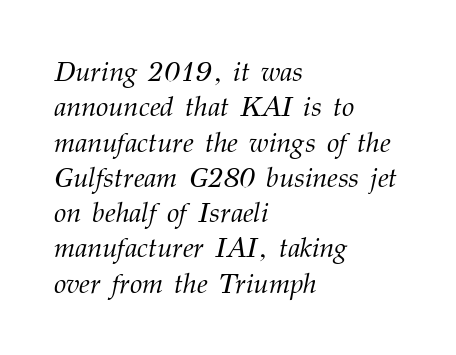
The image shows 28 px light serif type, italic (leaning right); set left-aligned, normal line spacing (1.26x), normal letter spacing, not underlined; medium stroke contrast and a medium x-height.
